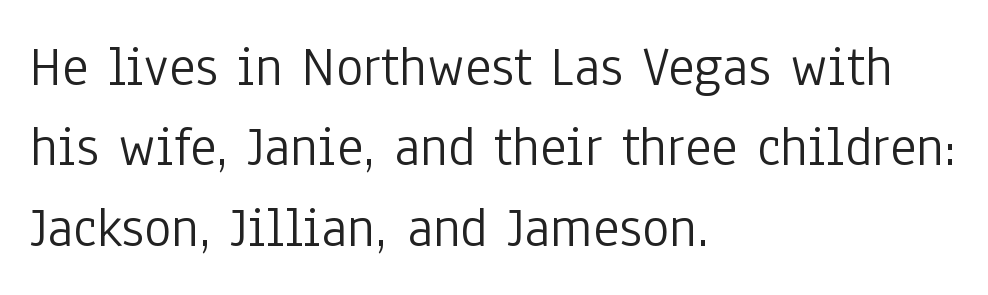
The image shows 57 px light, condensed sans-serif type, upright; set left-aligned, normal line spacing (1.41x), normal letter spacing, not underlined; low stroke contrast and a medium x-height.
